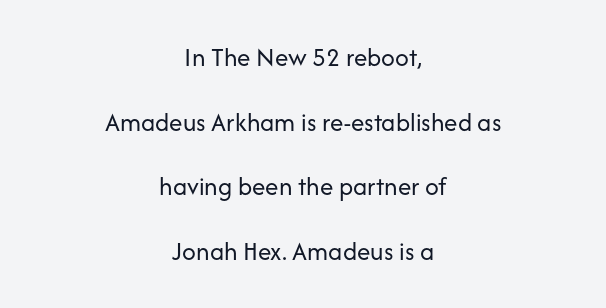
The image shows 27 px text type, upright; set centered, loose line spacing (2.39x), normal letter spacing, not underlined.
